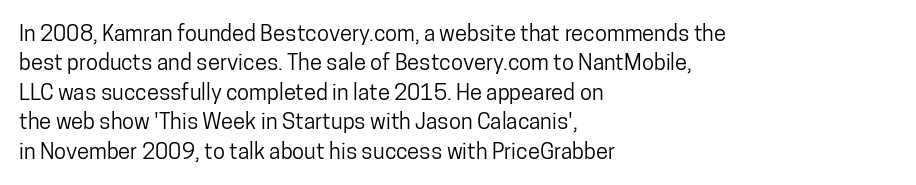
The image shows 22 px text type, upright; set left-aligned, normal line spacing (1.34x), normal letter spacing, not underlined.
